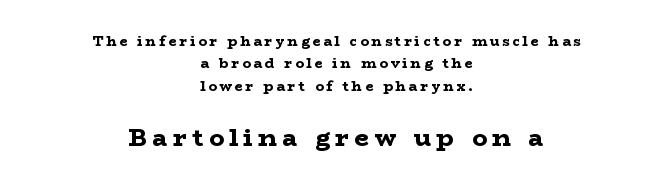
{"italic": "no", "bold": "yes", "underline": "no", "align": "center", "line_spacing": "normal", "line_spacing_ratio": 1.59, "letter_spacing": "wide", "letter_spacing_em": 0.21, "larger_block": "second", "size_ratio": 1.79, "glyph_px": 25}
